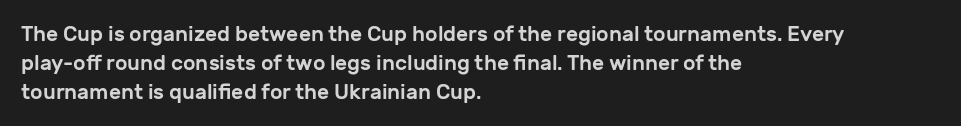
The compositor pushed each line to the left boundary. The strip under each line holds only bare page. When letters stand straight like this, we call the style roman or upright. Letter spacing: default. In terms of leading, this rendering sits right in the middle.
